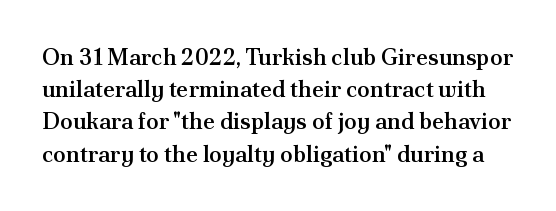
Descender tails drop into unmarked territory. The type sits square on the baseline with zero lean. Leading matches the norm, producing a regular column. Observe the ordinary spacing: letters are neighbours, not strangers.
